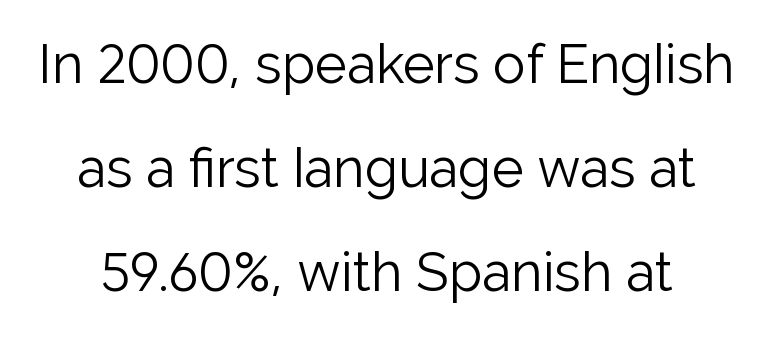
Q: Is the text bold? A: No.
Q: Is the text italic (slanted)? A: No, it is upright.
Q: Is the typeface a serif or a sans-serif typeface? A: Sans-serif.
Q: Is the text underlined? A: No.
Q: Is the spacing between letters normal or unusually wide? A: Normal.
Q: Is the spacing between lines tight, normal or loose? A: Loose.
Q: Width (condensed, normal, or wide)? A: Normal.
Q: Stroke contrast? A: Low.
Q: x-height? A: Medium.
Q: Monospaced? A: No.
